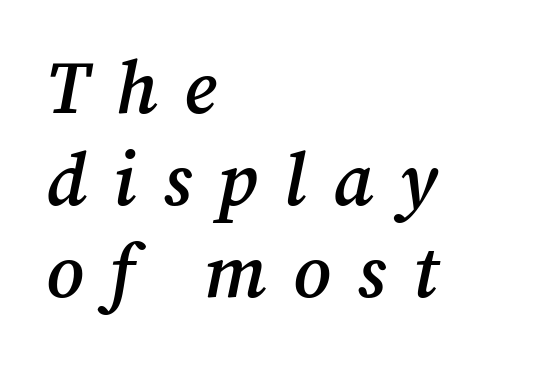
This is serif lettering, the kind often seen in printed books. The font's italic variant was chosen for this text. These lines are set flush left with a ragged right edge. Strokes here are thickened, but only to semibold level. This sample uses expanded letter spacing, leaving extra air between glyphs. The glyphs are unaccompanied by any horizontal stroke below them.
